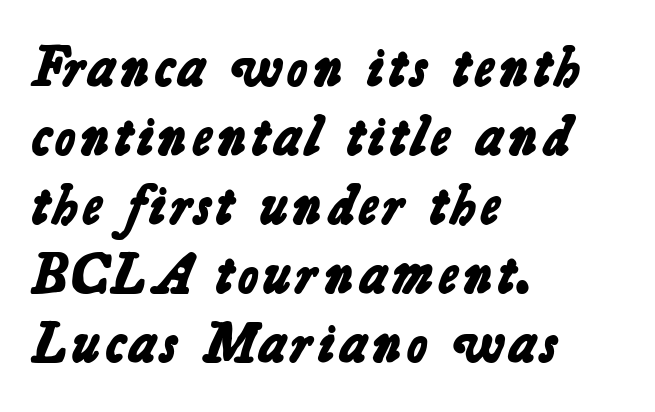
The designer went with a sans here, leaving each stem footless. The string is rendered with underlining switched off. The rendering uses natural spacing where letterforms have individual widths. The setting favours the left margin, as ordinary paragraphs usually do.
